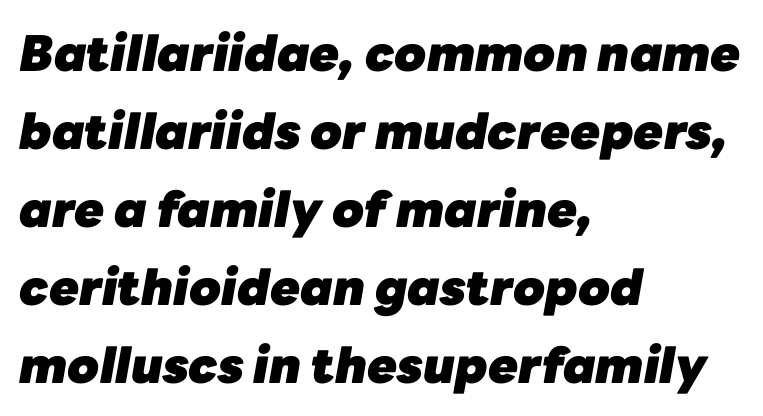
{"italic": "yes", "lean": "right", "slant_degrees": 10, "bold": "yes", "weight": "heavy", "width": "normal", "stroke_contrast": "low", "x_height": "medium", "monospaced": "no", "underline": "no", "align": "left", "line_spacing": "normal", "line_spacing_ratio": 1.59, "letter_spacing": "normal", "letter_spacing_em": 0.0, "glyph_px": 49}
